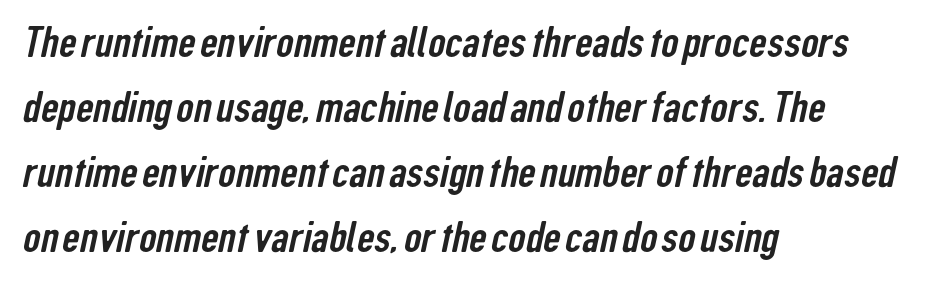
Anything drawn beneath the words? Only blank space. Character widths vary here, with narrow letters taking less room than wide ones. All the whitespace from short lines collects on the right. Regular leading.
